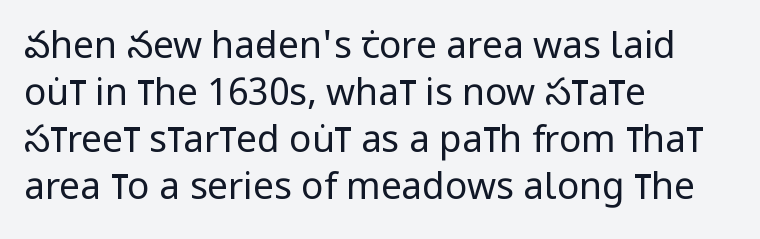
{"serif": "no", "italic": "no", "bold": "no", "weight": "regular", "width": "condensed", "stroke_contrast": "low", "x_height": "large", "monospaced": "no", "underline": "no", "align": "left", "line_spacing": "normal", "line_spacing_ratio": 1.27, "letter_spacing": "normal", "letter_spacing_em": 0.0, "glyph_px": 37}
